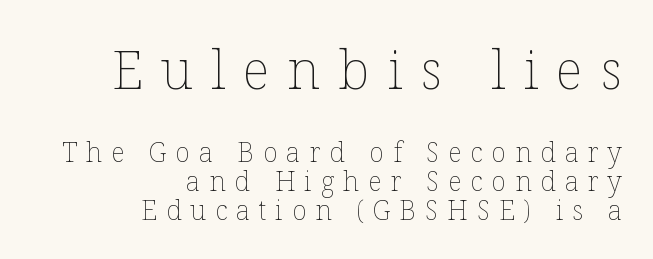
Q: Is the text bold? A: No.
Q: Is the text italic (slanted)? A: No, it is upright.
Q: Is the text underlined? A: No.
Q: How is the paragraph aligned? A: Right-aligned.
Q: Is the spacing between letters normal or unusually wide? A: Unusually wide.
Q: Is the spacing between lines tight, normal or loose? A: Tight.
Q: Which block of text is set in a larger size, the first (top) or the second (bottom)? A: The first (top) one.
Q: Width (condensed, normal, or wide)? A: Normal.
Q: Stroke contrast? A: Low.
Q: x-height? A: Medium.
Q: Monospaced? A: No.
